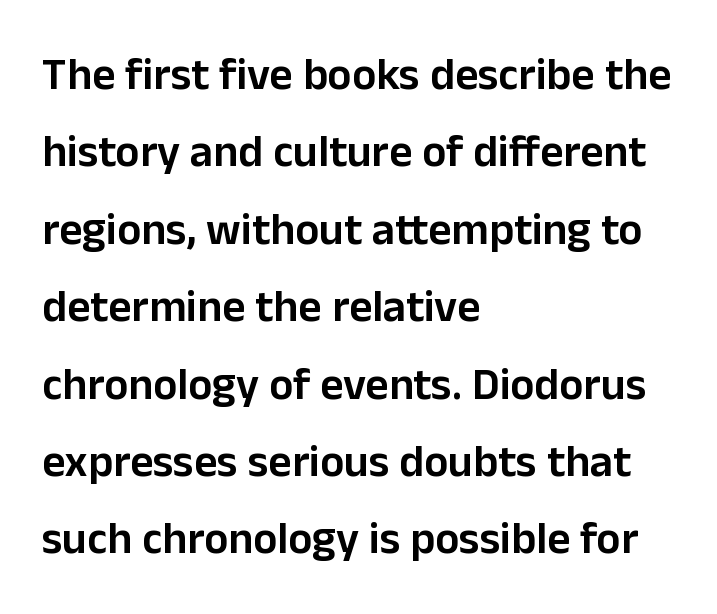
{"serif": "no", "italic": "no", "bold": "semi", "weight": "semibold", "width": "normal", "stroke_contrast": "low", "x_height": "medium", "monospaced": "no", "underline": "no", "align": "left", "line_spacing_ratio": 1.72, "letter_spacing": "normal", "letter_spacing_em": 0.0, "glyph_px": 45}
